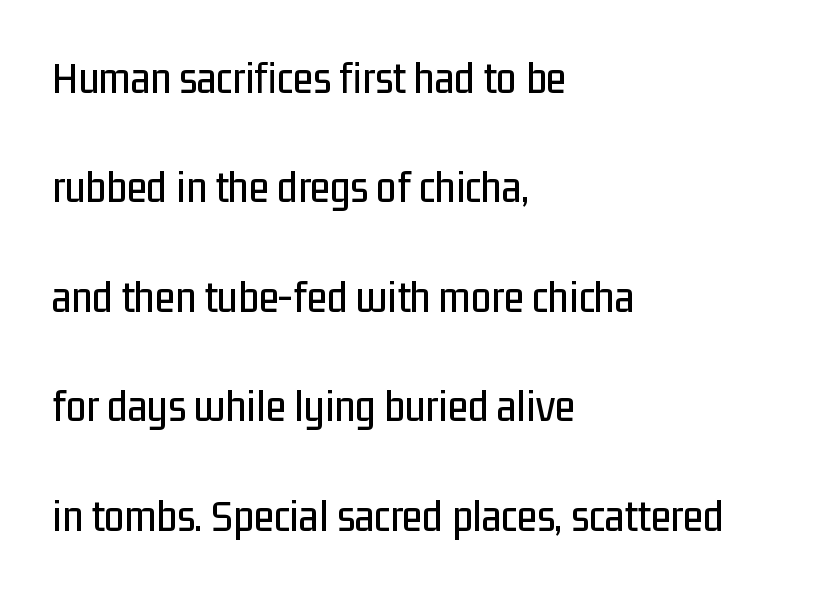
Q: Is the text italic (slanted)? A: No, it is upright.
Q: Is the typeface a serif or a sans-serif typeface? A: Sans-serif.
Q: Is the text underlined? A: No.
Q: How is the paragraph aligned? A: Left-aligned.
Q: Is the spacing between letters normal or unusually wide? A: Normal.
Q: Is the spacing between lines tight, normal or loose? A: Loose.
Q: Width (condensed, normal, or wide)? A: Condensed.
Q: Stroke contrast? A: Low.
Q: x-height? A: Medium.
Q: Monospaced? A: No.
